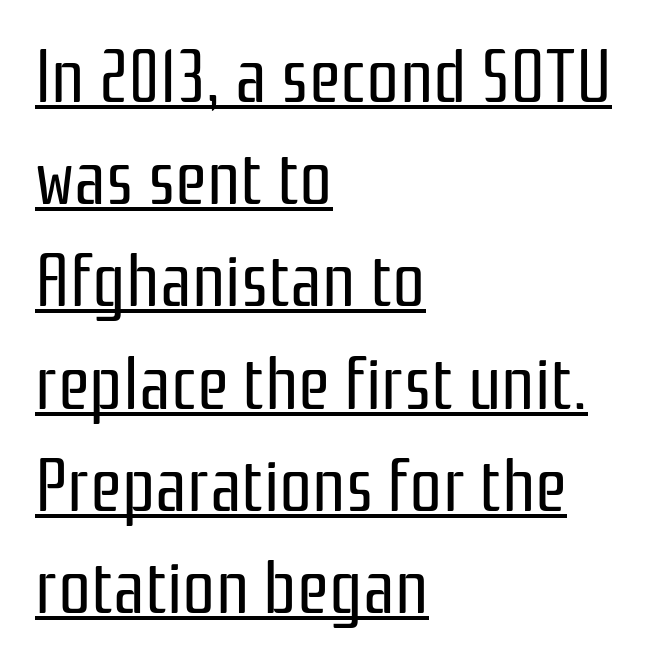
The image shows 73 px regular-weight, condensed sans-serif type, upright; set left-aligned, normal line spacing (1.4x), normal letter spacing, underlined; low stroke contrast and a medium x-height.
